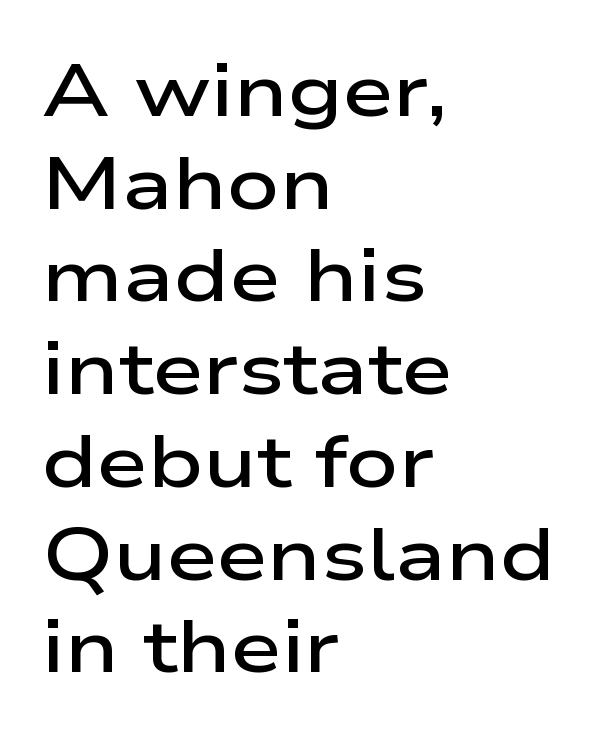
The typeface chosen for these lines omits serifs. Spacing verdict: proportional, widths tailored to each character. Interline gaps are of average width in this sample. The gaps between neighbouring characters are ordinary and unremarkable.
